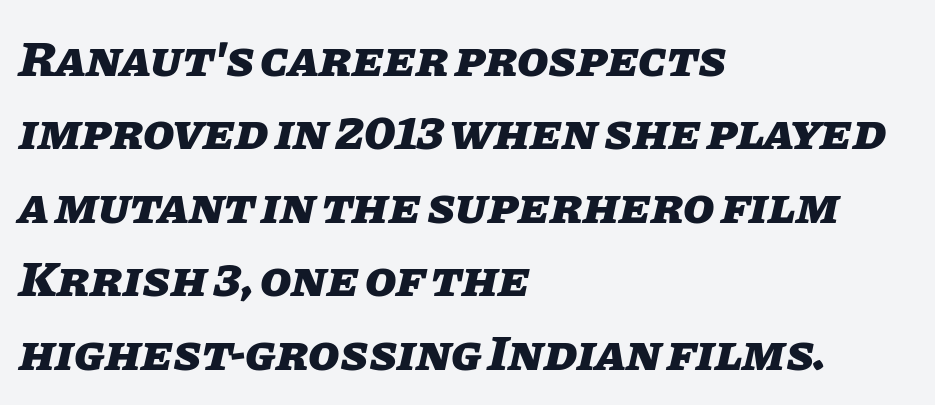
Notice how the passage keeps a crisp vertical edge on the left only. A typesetter would call this zero additional tracking. Descender tails drop into unmarked territory. Its strokes are broad and dark, the hallmark of bold type. Regular leading.
